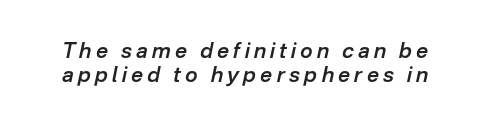
Q: Is the text bold? A: Semi-bold.
Q: Is the text italic (slanted)? A: Yes, it leans right by about 12 degrees.
Q: Is the text underlined? A: No.
Q: Is the spacing between letters normal or unusually wide? A: Unusually wide.
Q: Is the spacing between lines tight, normal or loose? A: Tight.
